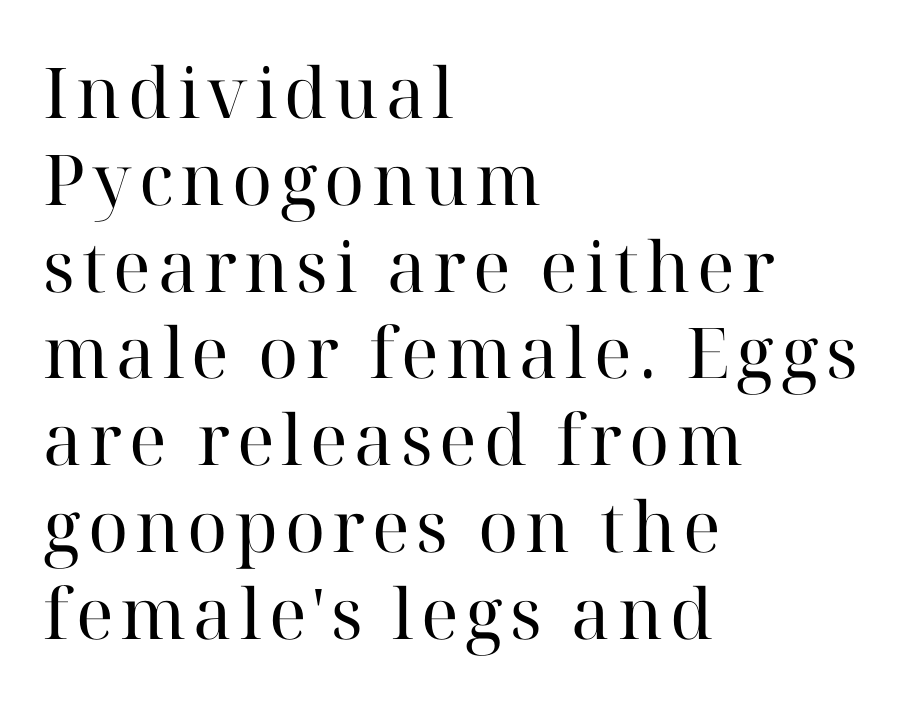
The image shows 70 px regular-weight serif type, upright; set left-aligned, line spacing 1.24x, not underlined; high stroke contrast and a medium x-height.
